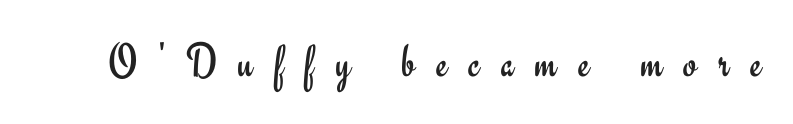
{"serif": "no", "bold": "no", "weight": "regular", "width": "normal", "stroke_contrast": "low", "x_height": "small", "monospaced": "no", "underline": "no", "letter_spacing": "wide", "letter_spacing_em": 0.43, "glyph_px": 49}
